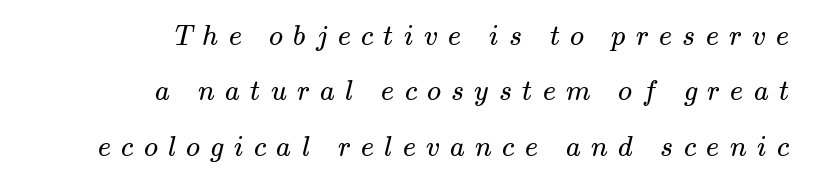
Stems and bowls with no extra thickness — not bold. Each line ends at the same right margin while the left side varies. Display-style spreading of the glyphs; the letterfit is very open. Proportional: the letters do not fall into vertical columns.
